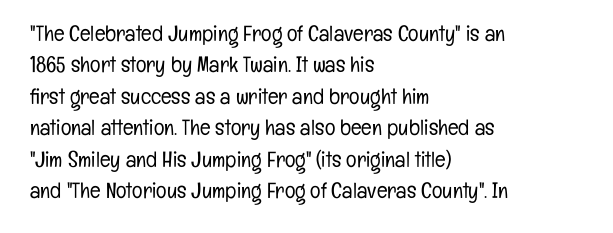
The image shows 22 px text type, upright; set left-aligned, normal line spacing (1.43x), normal letter spacing, not underlined.
